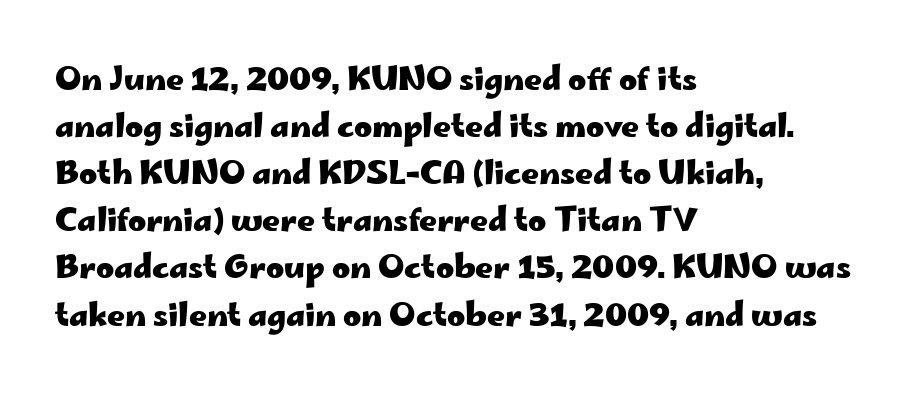
Q: Is the text bold? A: Yes.
Q: Is the text italic (slanted)? A: No, it is upright.
Q: Is the typeface a serif or a sans-serif typeface? A: Sans-serif.
Q: Is the text underlined? A: No.
Q: How is the paragraph aligned? A: Left-aligned.
Q: Is the spacing between letters normal or unusually wide? A: Normal.
Q: Is the spacing between lines tight, normal or loose? A: Normal.
Q: Width (condensed, normal, or wide)? A: Wide.
Q: Stroke contrast? A: Low.
Q: x-height? A: Small.
Q: Monospaced? A: No.
